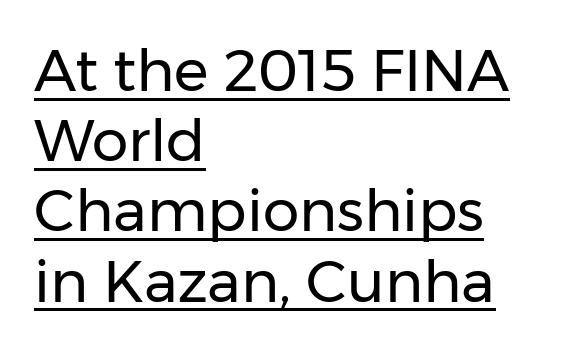
Q: Is the text bold? A: No.
Q: Is the text italic (slanted)? A: No, it is upright.
Q: Is the typeface a serif or a sans-serif typeface? A: Sans-serif.
Q: Is the text underlined? A: Yes.
Q: How is the paragraph aligned? A: Left-aligned.
Q: Is the spacing between letters normal or unusually wide? A: Normal.
Q: Width (condensed, normal, or wide)? A: Normal.
Q: Stroke contrast? A: Low.
Q: x-height? A: Medium.
Q: Monospaced? A: No.
